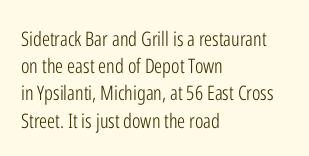
The image shows 20 px text type, upright; set left-aligned, normal line spacing (1.36x), normal letter spacing, not underlined.
